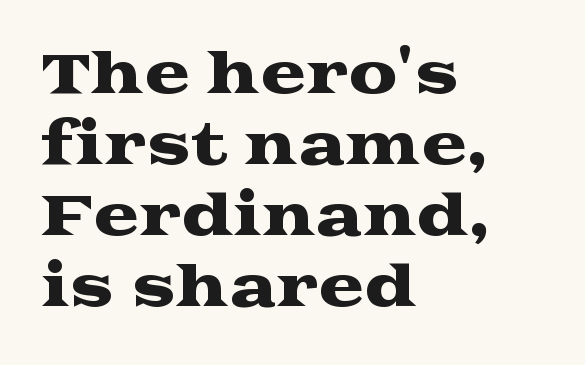
The image shows 55 px wide serif type, upright; set left-aligned, normal line spacing (1.29x), normal letter spacing, not underlined; medium stroke contrast and a medium x-height.
